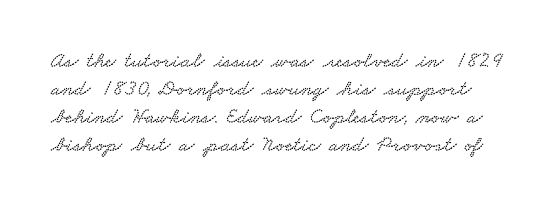
Q: Is the text underlined? A: No.
Q: Is the spacing between letters normal or unusually wide? A: Normal.
Q: Is the spacing between lines tight, normal or loose? A: Normal.
